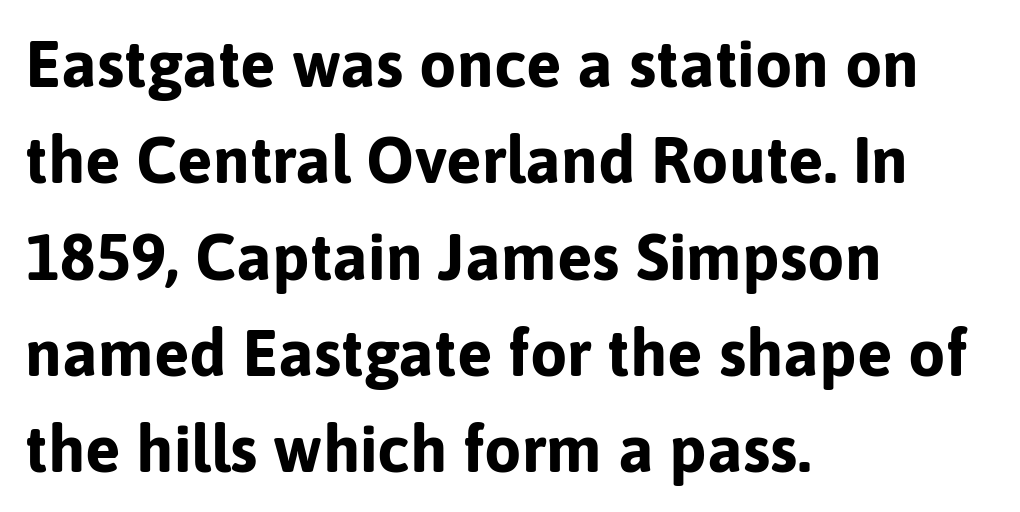
Q: Is the text bold? A: Yes.
Q: Is the text italic (slanted)? A: No, it is upright.
Q: Is the typeface a serif or a sans-serif typeface? A: Sans-serif.
Q: Is the text underlined? A: No.
Q: How is the paragraph aligned? A: Left-aligned.
Q: Is the spacing between letters normal or unusually wide? A: Normal.
Q: Is the spacing between lines tight, normal or loose? A: Normal.
Q: Width (condensed, normal, or wide)? A: Normal.
Q: Stroke contrast? A: Low.
Q: x-height? A: Medium.
Q: Monospaced? A: No.
